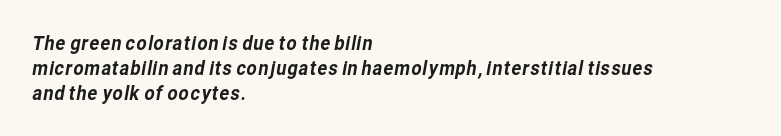
The image shows 20 px text type; set left-aligned, normal line spacing (1.25x), normal letter spacing, not underlined.
